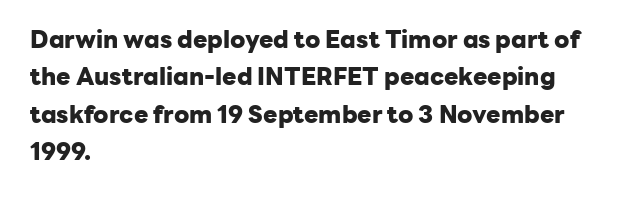
{"italic": "no", "bold": "yes", "underline": "no", "align": "left", "line_spacing": "normal", "line_spacing_ratio": 1.56, "letter_spacing": "normal", "letter_spacing_em": 0.0, "glyph_px": 24}
